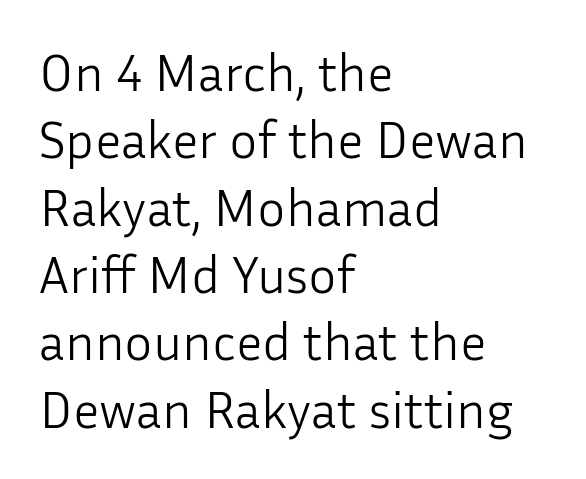
The image shows 53 px light sans-serif type, upright; set left-aligned, normal line spacing (1.27x), normal letter spacing, not underlined; low stroke contrast and a medium x-height.
